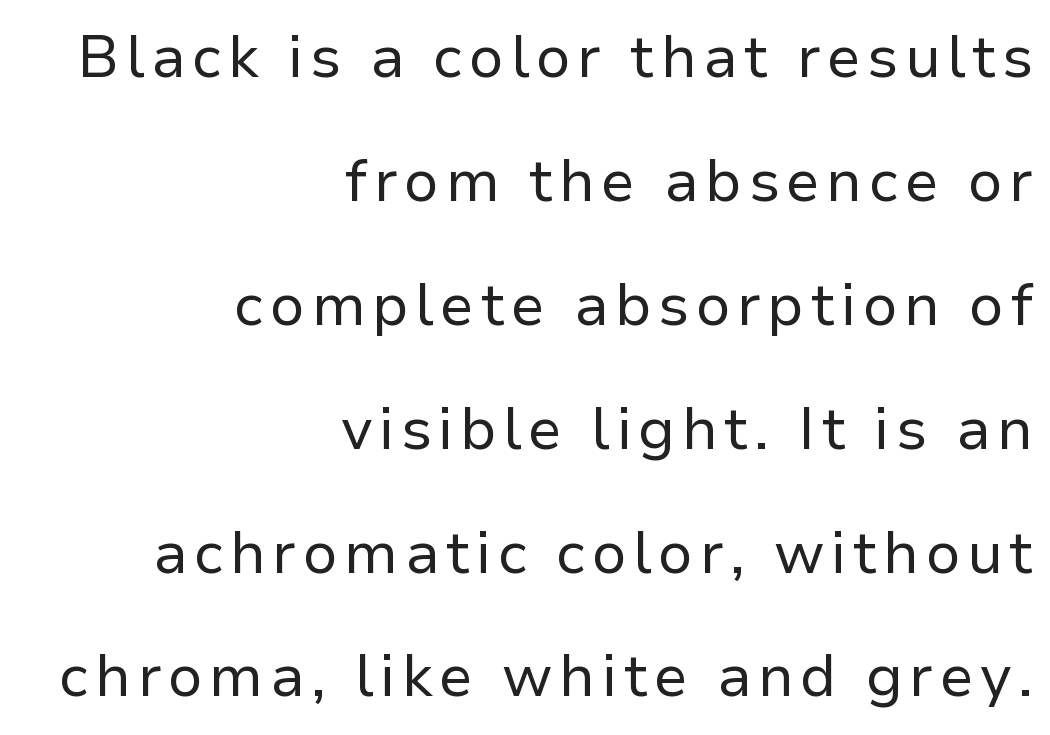
{"serif": "no", "italic": "no", "bold": "no", "weight": "regular", "width": "normal", "stroke_contrast": "low", "x_height": "medium", "monospaced": "no", "underline": "no", "align": "right", "line_spacing": "loose", "line_spacing_ratio": 2.1, "glyph_px": 59}
